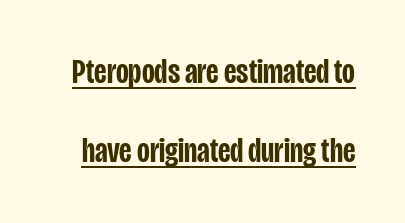
Summary of vertical rhythm: relaxed, with wide interline spacing. What stands out about the letter spacing? Nothing — it is the standard amount. These lines are rendered in a variable-pitch font. Italic? Not at all — the glyphs are vertical.
